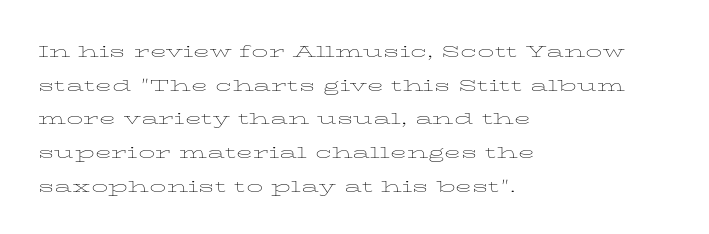
Q: Is the text bold? A: No.
Q: Is the text italic (slanted)? A: No, it is upright.
Q: Is the text underlined? A: No.
Q: How is the paragraph aligned? A: Left-aligned.
Q: Is the spacing between letters normal or unusually wide? A: Normal.
Q: Is the spacing between lines tight, normal or loose? A: Normal.
